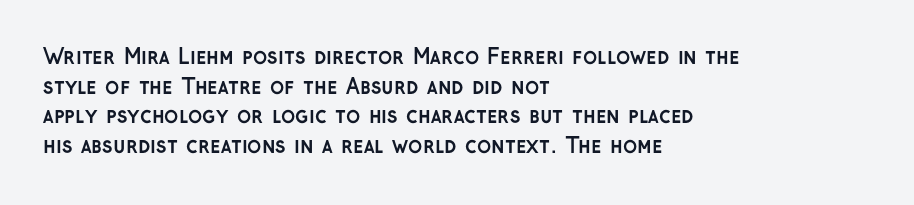
{"italic": "no", "bold": "yes", "underline": "no", "align": "left", "line_spacing": "normal", "line_spacing_ratio": 1.41, "letter_spacing": "normal", "letter_spacing_em": 0.0, "glyph_px": 21}
